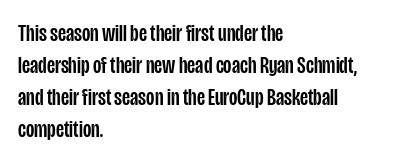
The image shows 24 px text type, upright; set left-aligned, normal line spacing (1.33x), normal letter spacing, not underlined.
